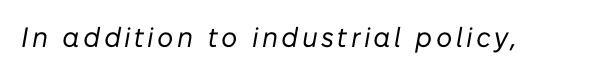
The image shows 28 px regular-weight type, italic (leaning right); set not underlined; low stroke contrast and a medium x-height.
